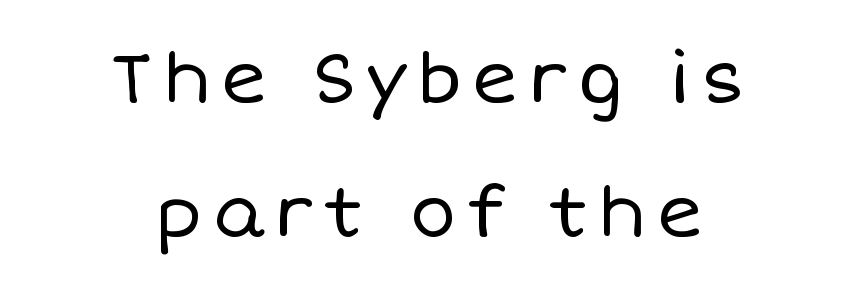
Q: Is the text bold? A: No.
Q: Is the text italic (slanted)? A: No, it is upright.
Q: Is the text underlined? A: No.
Q: How is the paragraph aligned? A: Centered.
Q: Is the spacing between lines tight, normal or loose? A: Loose.
Q: Width (condensed, normal, or wide)? A: Normal.
Q: Stroke contrast? A: Low.
Q: x-height? A: Large.
Q: Monospaced? A: No.
